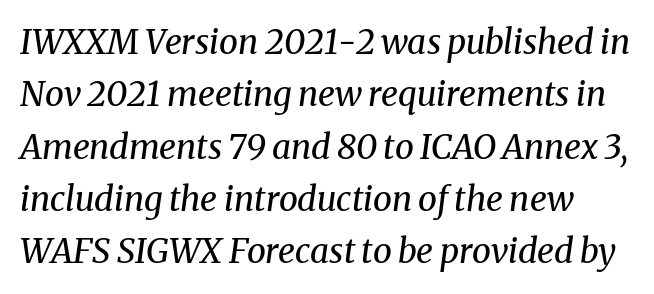
The image shows 34 px regular-weight serif type, italic (leaning right); set normal line spacing (1.54x), normal letter spacing, not underlined; medium stroke contrast and a medium x-height.
